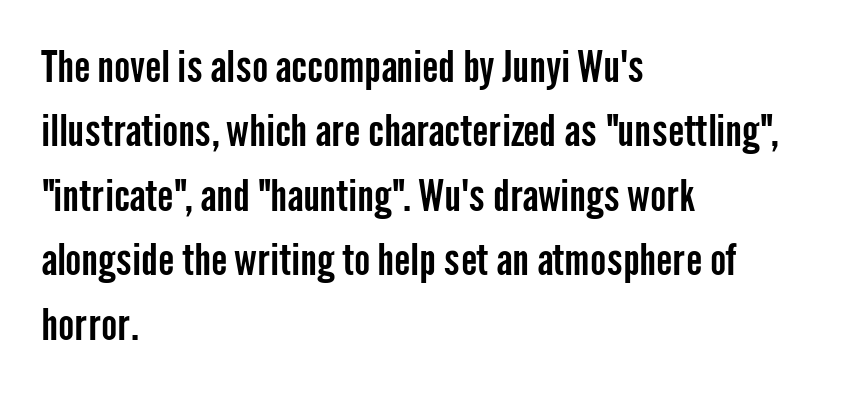
The text block is weighted toward the left margin, trailing off unevenly rightward. Style check: upright. Proportional: the letters do not fall into vertical columns. The line-height multiplier appears to be the usual default. Words appear dense and cohesive because spacing is normal. The space beneath each line is pristine and unruled.
